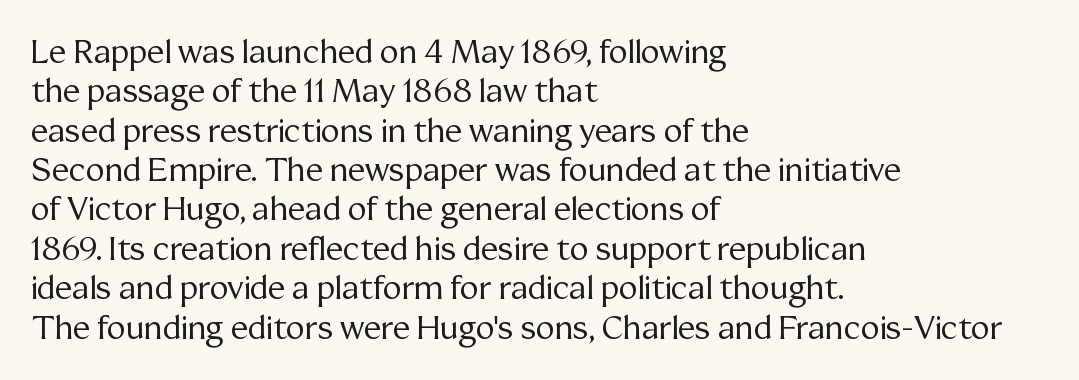
Q: Is the text bold? A: No.
Q: Is the text italic (slanted)? A: No, it is upright.
Q: Is the typeface a serif or a sans-serif typeface? A: Serif.
Q: Is the text underlined? A: No.
Q: How is the paragraph aligned? A: Left-aligned.
Q: Is the spacing between letters normal or unusually wide? A: Normal.
Q: Width (condensed, normal, or wide)? A: Normal.
Q: Stroke contrast? A: Medium.
Q: x-height? A: Medium.
Q: Monospaced? A: No.
